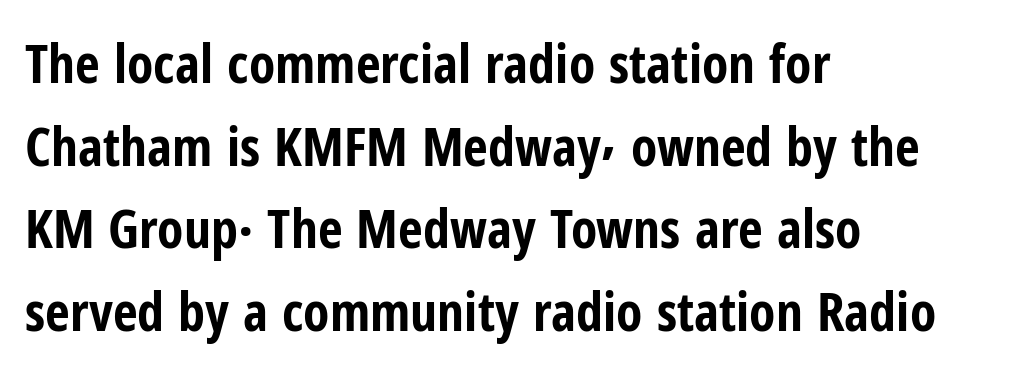
Q: Is the text bold? A: Yes.
Q: Is the text italic (slanted)? A: No, it is upright.
Q: Is the typeface a serif or a sans-serif typeface? A: Sans-serif.
Q: Is the text underlined? A: No.
Q: How is the paragraph aligned? A: Left-aligned.
Q: Is the spacing between letters normal or unusually wide? A: Normal.
Q: Is the spacing between lines tight, normal or loose? A: Normal.
Q: Width (condensed, normal, or wide)? A: Condensed.
Q: Stroke contrast? A: Low.
Q: x-height? A: Medium.
Q: Monospaced? A: No.
